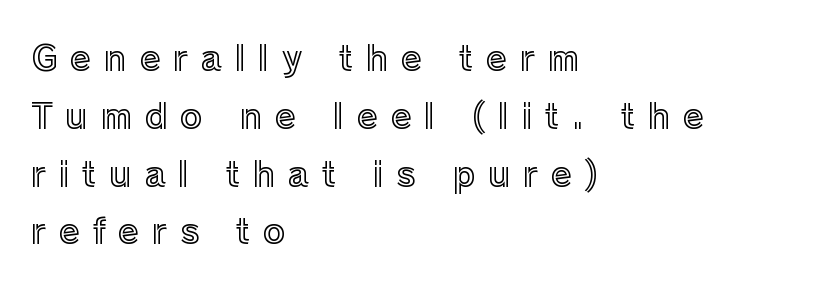
Q: Is the text italic (slanted)? A: No, it is upright.
Q: Is the text underlined? A: No.
Q: How is the paragraph aligned? A: Left-aligned.
Q: Is the spacing between letters normal or unusually wide? A: Unusually wide.
Q: Is the spacing between lines tight, normal or loose? A: Normal.
Q: Width (condensed, normal, or wide)? A: Normal.
Q: x-height? A: Medium.
Q: Monospaced? A: No.
